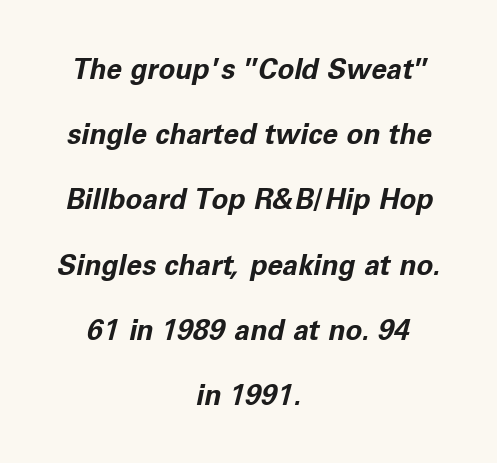
Q: Is the text bold? A: Yes.
Q: Is the text italic (slanted)? A: Yes, it leans right by about 11 degrees.
Q: Is the text underlined? A: No.
Q: How is the paragraph aligned? A: Centered.
Q: Is the spacing between letters normal or unusually wide? A: Normal.
Q: Is the spacing between lines tight, normal or loose? A: Loose.
Q: Width (condensed, normal, or wide)? A: Normal.
Q: Stroke contrast? A: Low.
Q: x-height? A: Medium.
Q: Monospaced? A: No.
